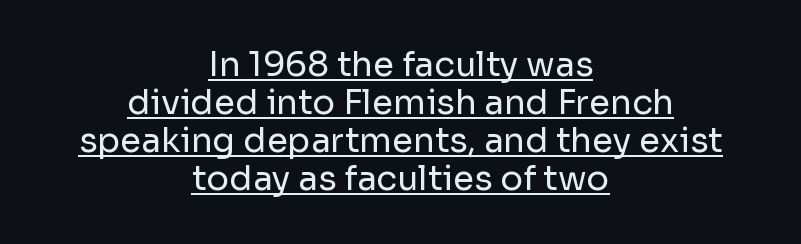
Notice how the stems are strictly vertical — no italics here. These lines huddle together more closely than default settings would place them. A sans-serif font was chosen for this passage. The letters look calm and open, with moderate or lighter stems. The rendering uses the underline text-decoration.
